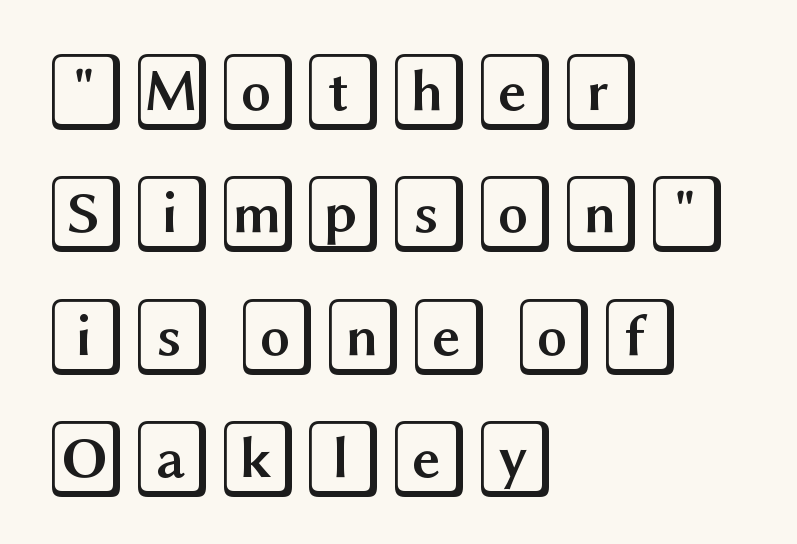
{"italic": "no", "width": "wide", "x_height": "large", "underline": "no", "align": "left", "line_spacing": "normal", "line_spacing_ratio": 1.57, "letter_spacing": "normal", "letter_spacing_em": 0.0, "glyph_px": 78}
